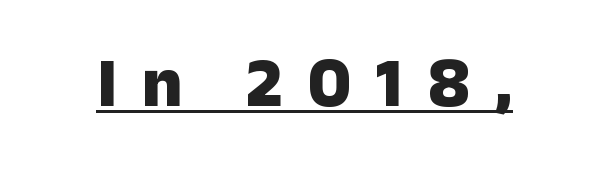
The image shows 71 px heavy sans-serif type, upright; set unusually wide letter spacing (+0.35 em), underlined; low stroke contrast and a medium x-height.
